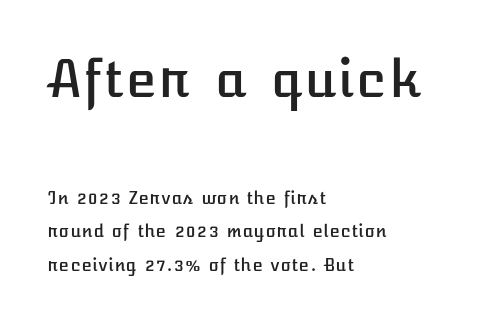
{"italic": "no", "width": "normal", "stroke_contrast": "low", "x_height": "medium", "underline": "no", "align": "left", "line_spacing": "loose", "line_spacing_ratio": 1.95, "letter_spacing": "normal", "letter_spacing_em": 0.0, "larger_block": "first", "size_ratio": 3.0, "glyph_px": 51}
